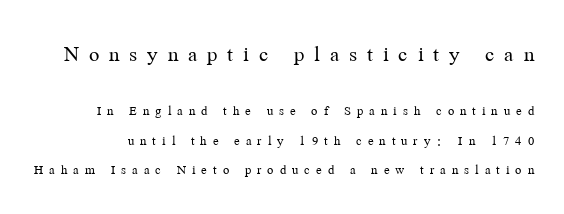
Q: Is the text bold? A: No.
Q: Is the text italic (slanted)? A: No, it is upright.
Q: Is the text underlined? A: No.
Q: Is the spacing between letters normal or unusually wide? A: Unusually wide.
Q: Is the spacing between lines tight, normal or loose? A: Loose.
Q: Which block of text is set in a larger size, the first (top) or the second (bottom)? A: The first (top) one.
